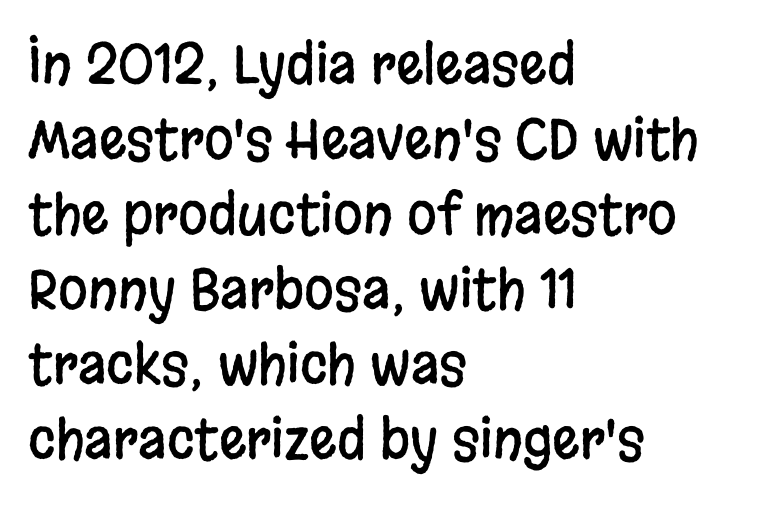
Q: Is the text italic (slanted)? A: No, it is upright.
Q: Is the typeface a serif or a sans-serif typeface? A: Sans-serif.
Q: Is the text underlined? A: No.
Q: How is the paragraph aligned? A: Left-aligned.
Q: Is the spacing between letters normal or unusually wide? A: Normal.
Q: Is the spacing between lines tight, normal or loose? A: Normal.
Q: Width (condensed, normal, or wide)? A: Condensed.
Q: Stroke contrast? A: Low.
Q: x-height? A: Large.
Q: Monospaced? A: No.
